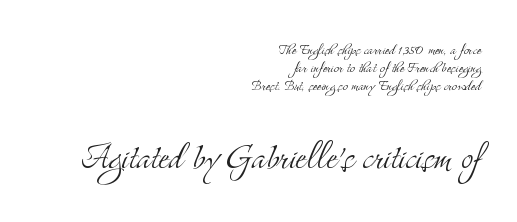
The image shows 45 px light, condensed serif type; set right-aligned, tight line spacing (1.0x), normal letter spacing, not underlined; the second (bottom) block is 2.5x larger; medium stroke contrast and a small x-height.
